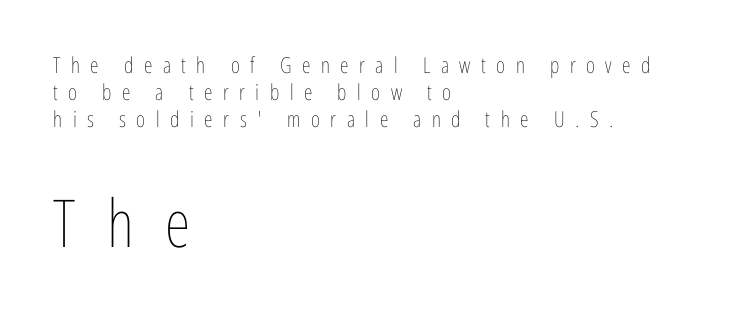
{"italic": "no", "bold": "no", "weight": "thin", "width": "condensed", "stroke_contrast": "low", "x_height": "medium", "monospaced": "no", "underline": "no", "align": "left", "line_spacing_ratio": 1.23, "letter_spacing": "wide", "letter_spacing_em": 0.48, "larger_block": "second", "size_ratio": 3.0, "glyph_px": 66}
